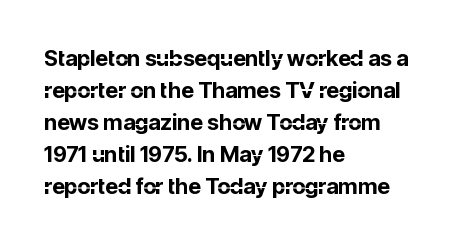
Q: Is the text bold? A: Yes.
Q: Is the text italic (slanted)? A: No, it is upright.
Q: Is the text underlined? A: No.
Q: How is the paragraph aligned? A: Left-aligned.
Q: Is the spacing between letters normal or unusually wide? A: Normal.
Q: Is the spacing between lines tight, normal or loose? A: Normal.
